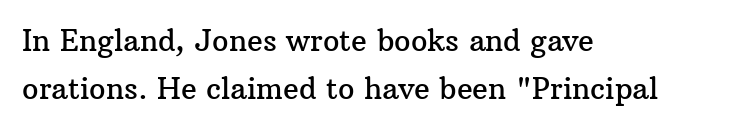
The image shows 29 px serif type, upright; set left-aligned, normal line spacing (1.67x), normal letter spacing, not underlined; medium stroke contrast and a medium x-height.
